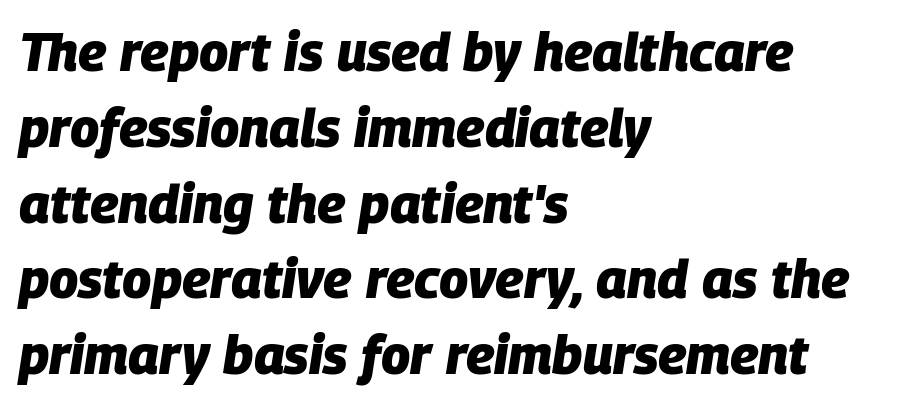
{"italic": "yes", "lean": "right", "slant_degrees": 9, "bold": "yes", "weight": "heavy", "width": "normal", "stroke_contrast": "low", "x_height": "large", "monospaced": "no", "underline": "no", "align": "left", "line_spacing": "normal", "line_spacing_ratio": 1.43, "letter_spacing": "normal", "letter_spacing_em": 0.0, "glyph_px": 53}
